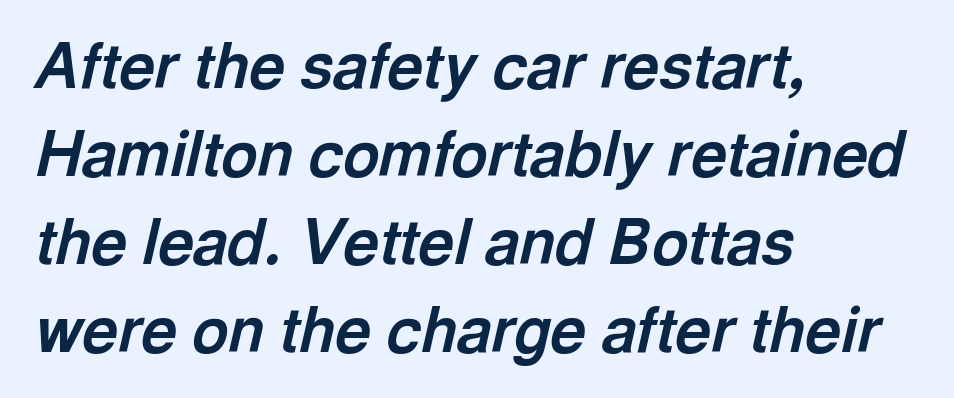
Q: Is the text bold? A: Yes.
Q: Is the text italic (slanted)? A: Yes, it leans right by about 13 degrees.
Q: Is the text underlined? A: No.
Q: How is the paragraph aligned? A: Left-aligned.
Q: Is the spacing between letters normal or unusually wide? A: Normal.
Q: Is the spacing between lines tight, normal or loose? A: Normal.
Q: Width (condensed, normal, or wide)? A: Normal.
Q: x-height? A: Medium.
Q: Monospaced? A: No.
